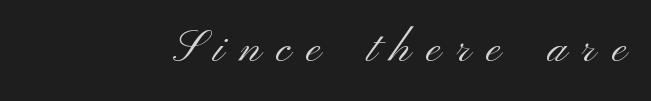
Q: Is the text bold? A: No.
Q: Is the text italic (slanted)? A: Yes.
Q: Is the typeface a serif or a sans-serif typeface? A: Sans-serif.
Q: Is the text underlined? A: No.
Q: How is the paragraph aligned? A: Right-aligned.
Q: Is the spacing between letters normal or unusually wide? A: Unusually wide.
Q: Width (condensed, normal, or wide)? A: Wide.
Q: Stroke contrast? A: Medium.
Q: x-height? A: Small.
Q: Monospaced? A: No.
